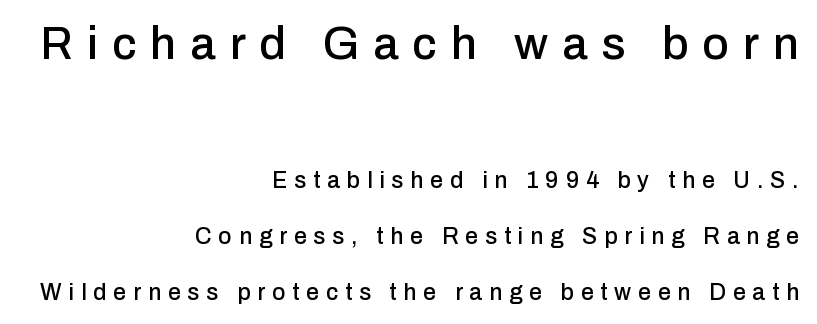
The image shows 46 px sans-serif type, upright; set right-aligned, loose line spacing (2.44x), unusually wide letter spacing (+0.3 em), not underlined; the first (top) block is 2.0x larger; low stroke contrast and a medium x-height.
